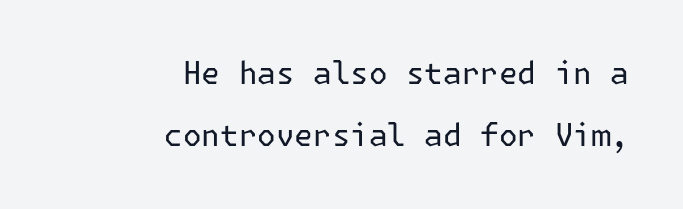
{"serif": "no", "italic": "no", "bold": "no", "weight": "regular", "width": "normal", "stroke_contrast": "low", "x_height": "medium", "underline": "no", "align": "right", "line_spacing": "loose", "line_spacing_ratio": 2.0, "letter_spacing": "normal", "letter_spacing_em": 0.0, "glyph_px": 31}
